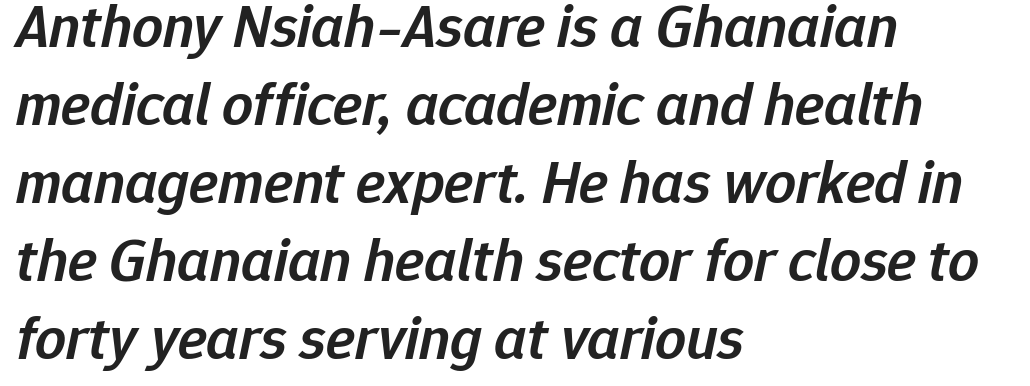
Q: Is the text bold? A: Semi-bold.
Q: Is the text italic (slanted)? A: Yes, it leans right by about 12 degrees.
Q: Is the text underlined? A: No.
Q: How is the paragraph aligned? A: Left-aligned.
Q: Is the spacing between letters normal or unusually wide? A: Normal.
Q: Is the spacing between lines tight, normal or loose? A: Normal.
Q: Width (condensed, normal, or wide)? A: Normal.
Q: Stroke contrast? A: Low.
Q: x-height? A: Medium.
Q: Monospaced? A: No.
